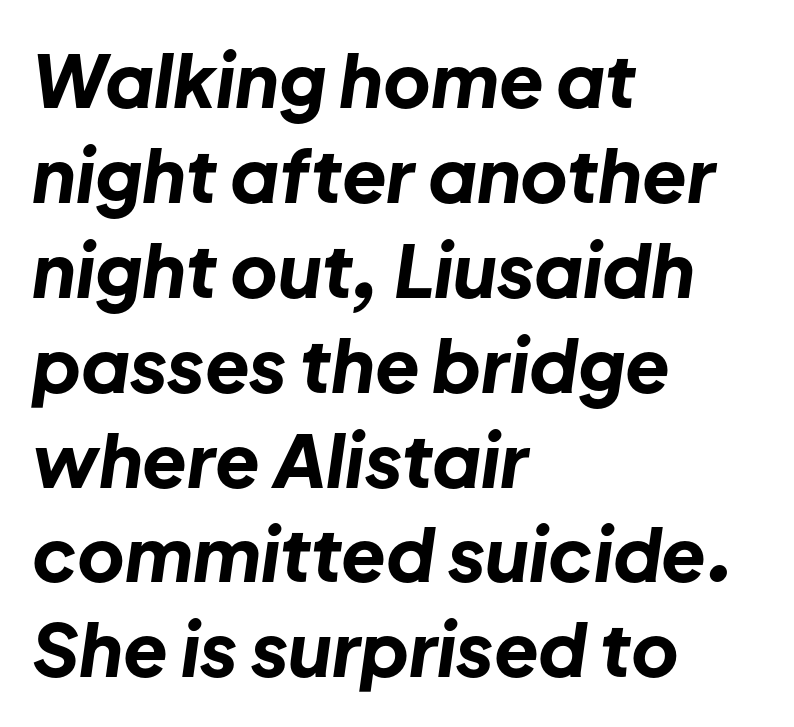
Compared with a centered layout, this one pins lines to the left instead. How are the letters spaced? Ordinarily, with no added tracking. Honestly, the row spacing looks completely unremarkable. The typesetting leans heavy: a genuine bold. Yep, that's italic — everything's leaning. The passage shown is typed in a proportional face where columns would drift.
